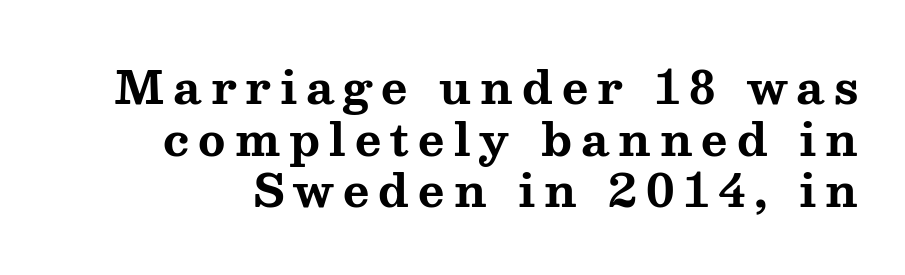
{"serif": "yes", "italic": "no", "bold": "yes", "weight": "bold", "width": "wide", "stroke_contrast": "medium", "x_height": "medium", "monospaced": "no", "underline": "no", "line_spacing": "tight", "line_spacing_ratio": 1.15, "letter_spacing": "wide", "letter_spacing_em": 0.2, "glyph_px": 45}
